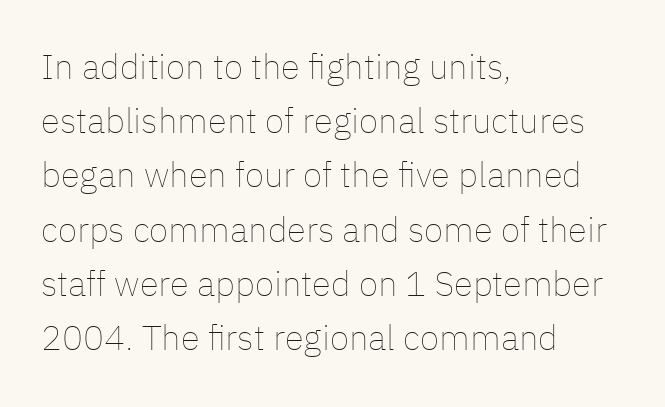
A roman cut, with each character standing at attention. Only glyphs here, with clear space below each row. Here the glyphs are tracked normally, forming tight word shapes. The letters advance in unequal steps, a hallmark of proportional type. Vertical stems look standard width or narrower in stroke.
